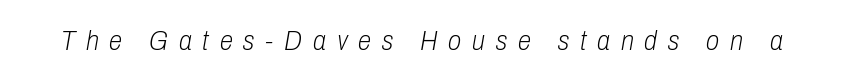
No extra ink here — the face is not bold. Tracking here is generous; glyphs stand well apart from one another. Characters are canted at an angle relative to the baseline's perpendicular. Just letters on the line, the space beneath them empty.
